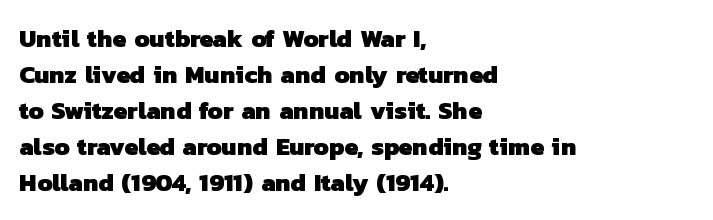
Look at the tracking — it's just the regular setting, nothing added. Honestly, the row spacing looks completely unremarkable. Plain, unruled lines of type. The compositor pushed each line to the left boundary. I'd describe the lettering as bold — thick and assertive.
